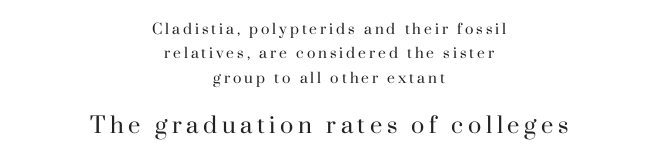
{"italic": "no", "bold": "no", "underline": "no", "align": "center", "line_spacing_ratio": 1.75, "letter_spacing": "wide", "letter_spacing_em": 0.21, "larger_block": "second", "size_ratio": 1.57, "glyph_px": 22}
